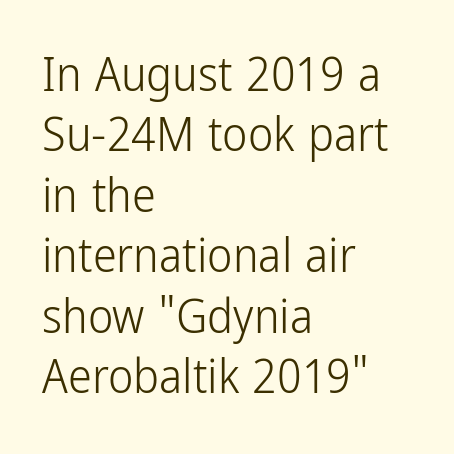
The image shows 48 px light, condensed sans-serif type, upright; set left-aligned, normal line spacing (1.26x), normal letter spacing, not underlined; low stroke contrast and a medium x-height.
